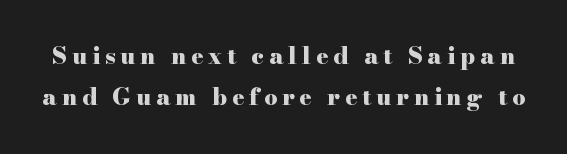
The image shows 23 px bold type, upright; set line spacing 1.79x, unusually wide letter spacing (+0.21 em), not underlined.
